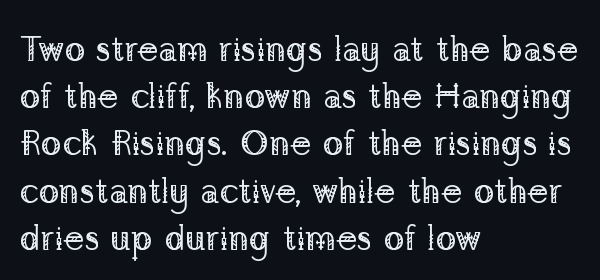
Type without underlining. The typeface chosen for these lines features serifs. Here the glyphs are tracked normally, forming tight word shapes. Layout note: lines flush left. Vertical strokes here are truly vertical.
